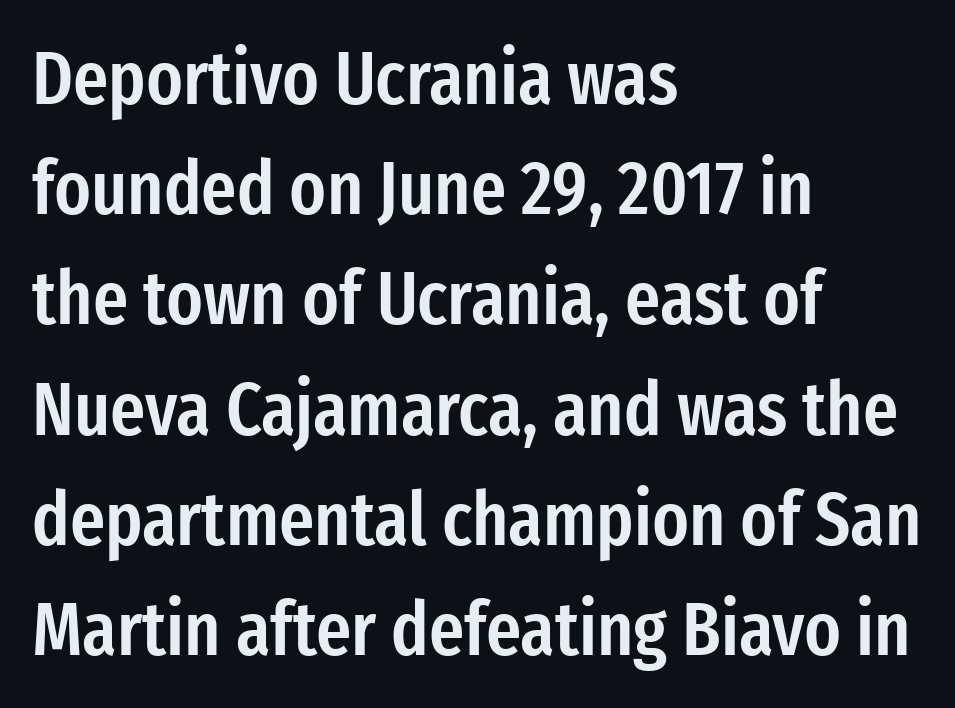
Q: Is the text bold? A: Semi-bold.
Q: Is the text italic (slanted)? A: No, it is upright.
Q: Is the typeface a serif or a sans-serif typeface? A: Sans-serif.
Q: Is the text underlined? A: No.
Q: How is the paragraph aligned? A: Left-aligned.
Q: Is the spacing between letters normal or unusually wide? A: Normal.
Q: Is the spacing between lines tight, normal or loose? A: Normal.
Q: Width (condensed, normal, or wide)? A: Condensed.
Q: Stroke contrast? A: Low.
Q: x-height? A: Medium.
Q: Monospaced? A: No.
